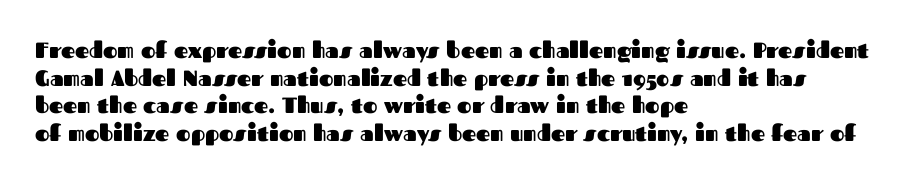
{"italic": "no", "bold": "yes", "underline": "no", "align": "left", "line_spacing": "normal", "line_spacing_ratio": 1.26, "letter_spacing": "normal", "letter_spacing_em": 0.0, "glyph_px": 22}
